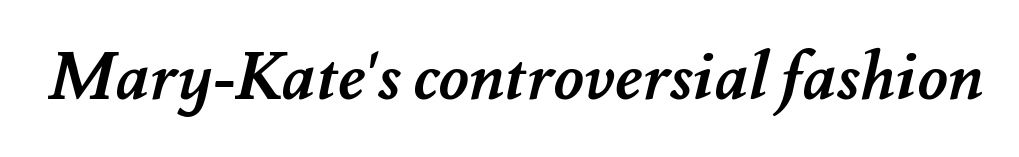
The image shows 66 px semibold type; set normal letter spacing, not underlined; medium stroke contrast and a small x-height.
